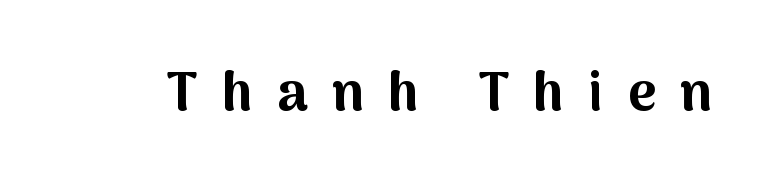
The gap between lines stays unmarked. The letters stand straight up with perfectly vertical stems. Caption: expanded tracking, letters set apart. Pretty heavy lettering here — definitely bold. Are there feet on the stems? There aren't — it's a sans. Is this a fixed-width face? No — the glyphs have proportional, varying widths.
